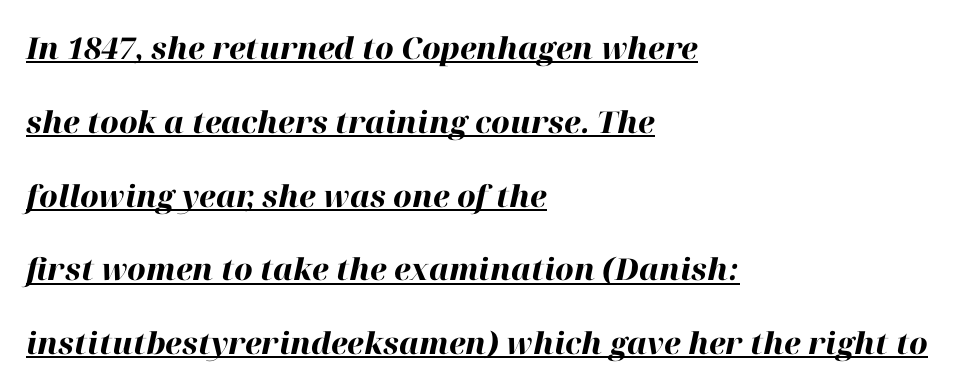
Q: Is the text bold? A: Yes.
Q: Is the text italic (slanted)? A: Yes, it leans right by about 12 degrees.
Q: Is the text underlined? A: Yes.
Q: How is the paragraph aligned? A: Left-aligned.
Q: Is the spacing between letters normal or unusually wide? A: Normal.
Q: Is the spacing between lines tight, normal or loose? A: Loose.
Q: Width (condensed, normal, or wide)? A: Normal.
Q: Stroke contrast? A: High.
Q: x-height? A: Medium.
Q: Monospaced? A: No.
